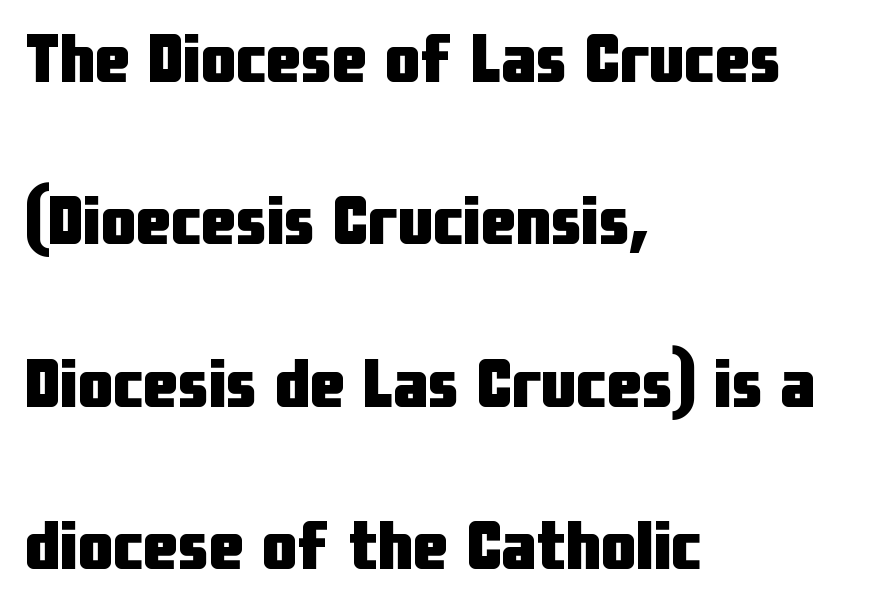
The text was rendered using a sans face with plain stroke endings. Set as a true bold cut, around the 700 mark. The paragraph shown leans on its left margin. Inter-character spacing is left at the font's built-in metrics. The rendering uses natural spacing where letterforms have individual widths. Rows of type keep a wide berth in the vertical direction.
